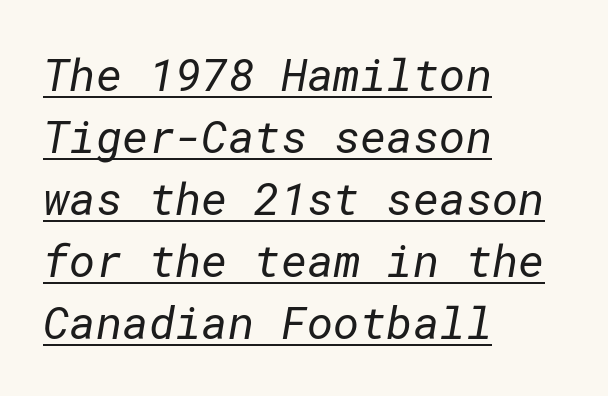
Q: Is the text bold? A: No.
Q: Is the typeface a serif or a sans-serif typeface? A: Sans-serif.
Q: Is the text underlined? A: Yes.
Q: How is the paragraph aligned? A: Left-aligned.
Q: Is the spacing between letters normal or unusually wide? A: Normal.
Q: Is the spacing between lines tight, normal or loose? A: Normal.
Q: Width (condensed, normal, or wide)? A: Normal.
Q: Stroke contrast? A: Low.
Q: x-height? A: Medium.
